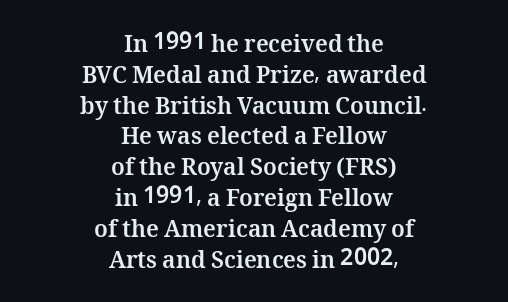
{"italic": "no", "bold": "yes", "underline": "no", "align": "center", "line_spacing": "normal", "line_spacing_ratio": 1.34, "letter_spacing": "normal", "letter_spacing_em": 0.0, "glyph_px": 23}
